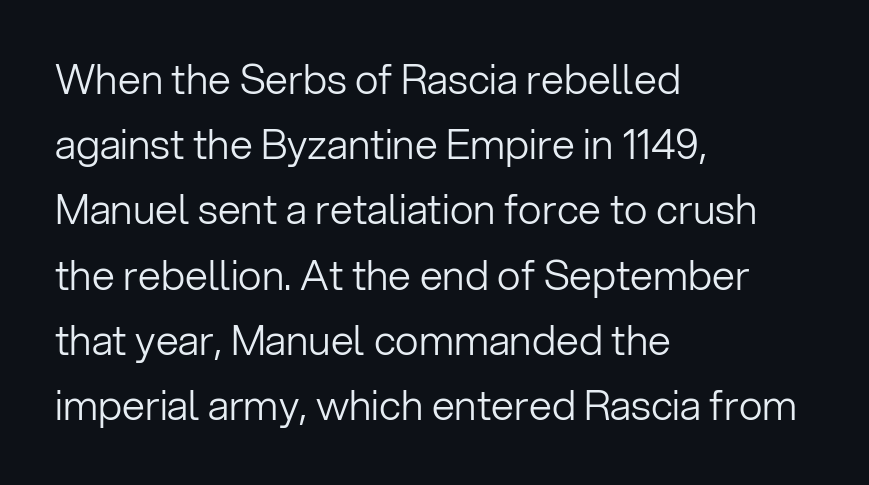
Q: Is the text bold? A: No.
Q: Is the text italic (slanted)? A: No, it is upright.
Q: Is the typeface a serif or a sans-serif typeface? A: Sans-serif.
Q: Is the text underlined? A: No.
Q: How is the paragraph aligned? A: Left-aligned.
Q: Is the spacing between letters normal or unusually wide? A: Normal.
Q: Is the spacing between lines tight, normal or loose? A: Normal.
Q: Width (condensed, normal, or wide)? A: Normal.
Q: Stroke contrast? A: Low.
Q: x-height? A: Medium.
Q: Monospaced? A: No.
